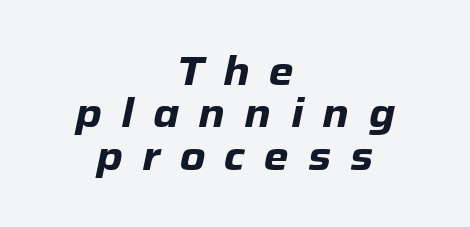
{"italic": "yes", "lean": "right", "slant_degrees": 12, "bold": "yes", "weight": "heavy", "width": "normal", "stroke_contrast": "low", "x_height": "medium", "monospaced": "no", "underline": "no", "align": "center", "line_spacing": "tight", "line_spacing_ratio": 1.06, "letter_spacing": "wide", "letter_spacing_em": 0.48, "glyph_px": 40}
